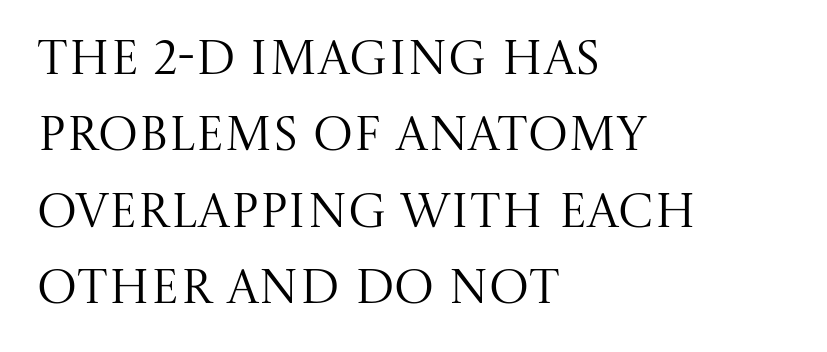
The image shows 48 px regular-weight serif type, upright; set left-aligned, normal line spacing (1.59x), normal letter spacing, not underlined; medium stroke contrast and a large x-height.
